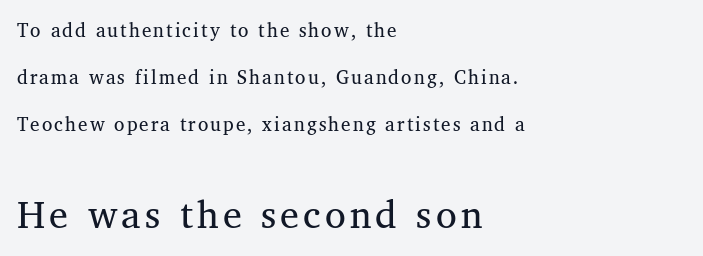
Q: Is the text bold? A: No.
Q: Is the typeface a serif or a sans-serif typeface? A: Serif.
Q: Is the text underlined? A: No.
Q: How is the paragraph aligned? A: Left-aligned.
Q: Is the spacing between lines tight, normal or loose? A: Loose.
Q: Which block of text is set in a larger size, the first (top) or the second (bottom)? A: The second (bottom) one.
Q: Width (condensed, normal, or wide)? A: Normal.
Q: Stroke contrast? A: Medium.
Q: x-height? A: Medium.
Q: Monospaced? A: No.
